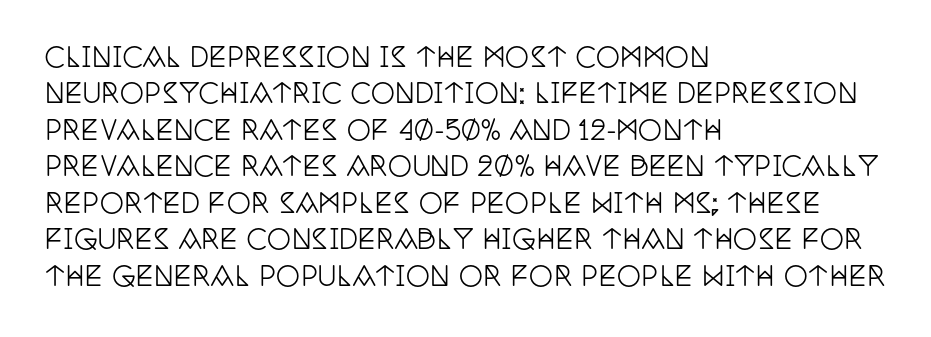
Tracking value appears to be zero — textbook default spacing. The type sits square on the baseline with zero lean. A clean baseline with only descenders dipping below it. Is the block centered? No — it sits flush against the left margin. Notice how descenders clear the ascenders below comfortably — that's standard leading.
